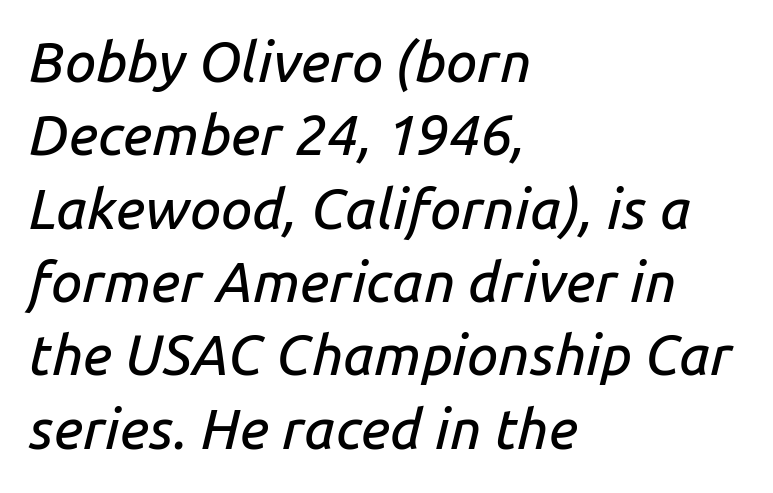
Q: Is the text italic (slanted)? A: Yes, it leans right by about 14 degrees.
Q: Is the text underlined? A: No.
Q: How is the paragraph aligned? A: Left-aligned.
Q: Is the spacing between letters normal or unusually wide? A: Normal.
Q: Is the spacing between lines tight, normal or loose? A: Normal.
Q: Width (condensed, normal, or wide)? A: Normal.
Q: Stroke contrast? A: Low.
Q: x-height? A: Medium.
Q: Monospaced? A: No.
